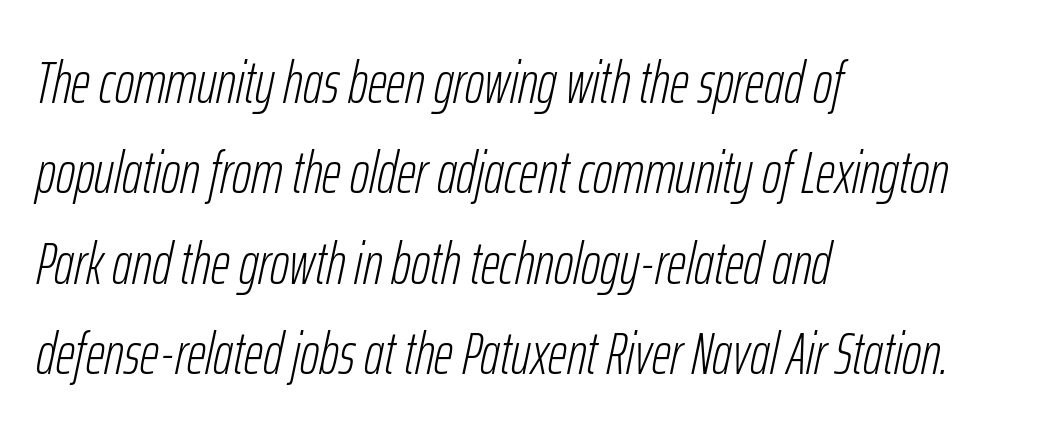
The image shows 59 px light, condensed type, italic (leaning right); set left-aligned, normal line spacing (1.53x), normal letter spacing, not underlined; low stroke contrast and a medium x-height.
